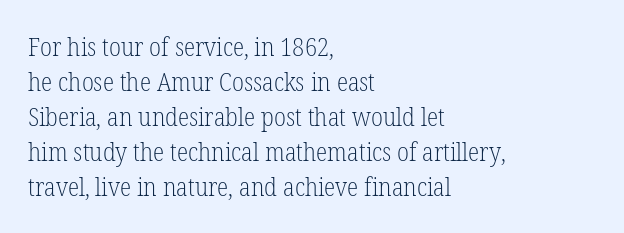
How are the letters spaced? Ordinarily, with no added tracking. Has an underline been added? It has not. Honestly, the row spacing looks completely unremarkable. The font is comparable to plain body text, perhaps lighter. Visually the block forms a straight wall on the left and a jagged coastline on the right.
